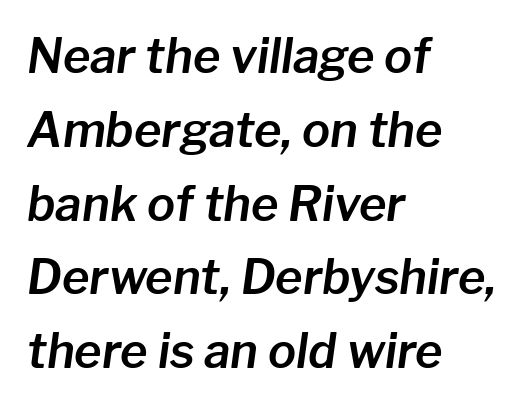
The image shows 47 px text type, italic (leaning right); set left-aligned, normal line spacing (1.57x), normal letter spacing, not underlined; low stroke contrast and a medium x-height.
